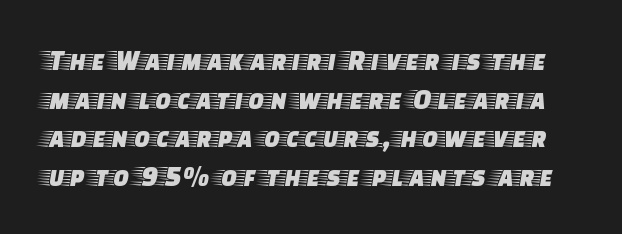
A bare baseline throughout the passage. This rendering employs a face with finishing strokes, i.e., a serif. This sample has the flowing, uneven cadence of proportional lettering. Letter spacing: default.
